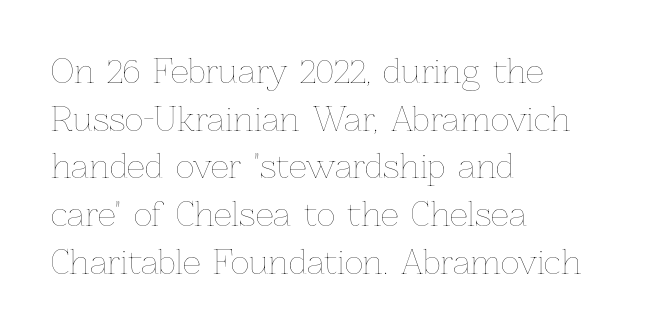
Horizontal bands of white between lines are of average thickness. Is the block centered? No — it sits flush against the left margin. These lines are rendered in a variable-pitch font. Just letters on the line, the space beneath them empty. The letters sit at their default tracking, neither squeezed nor spread.
